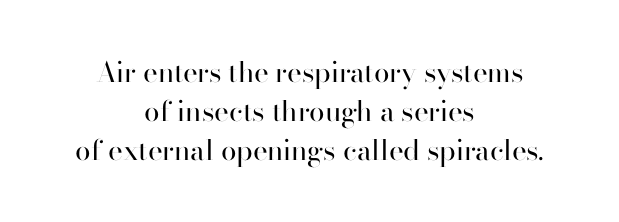
Italic? Not at all — the glyphs are vertical. No feet cap the strokes, marking this as sans-serif type. The typeface has the unassuming heft of standard copy or less. Regarding leading, the lines here are spaced in the standard way.
